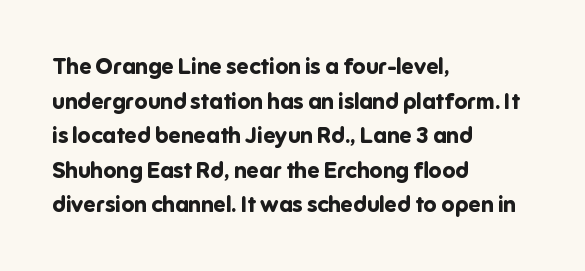
This sample uses an upright cut, with every glyph sitting square on the baseline. Whoever set this chose a conventional vertical rhythm. Students, note that the glyphs here touch the page at normal intervals. Strokes here are thick enough to call this a true bold.
